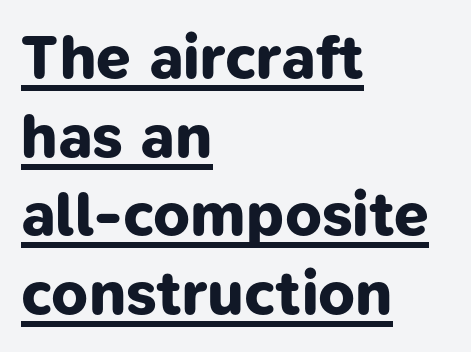
The image shows 62 px bold sans-serif type; set left-aligned, normal line spacing (1.27x), normal letter spacing, underlined; low stroke contrast and a medium x-height.
